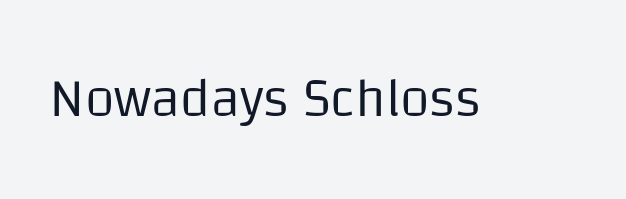
{"serif": "no", "italic": "no", "bold": "no", "weight": "regular", "width": "normal", "stroke_contrast": "low", "x_height": "large", "monospaced": "no", "underline": "no", "letter_spacing": "normal", "letter_spacing_em": 0.0, "glyph_px": 54}
